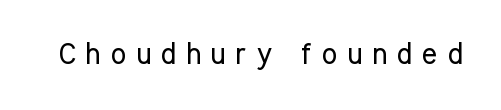
The image shows 29 px regular-weight, condensed sans-serif type, upright; set unusually wide letter spacing (+0.34 em), not underlined; low stroke contrast and a medium x-height.
